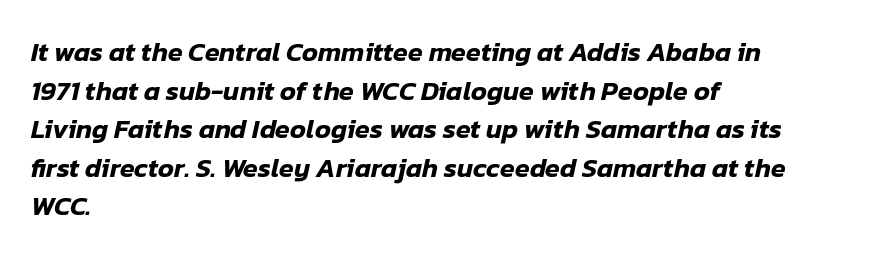
Evenly set lines give the paragraph a standard silhouette. Tracking here is standard; glyphs follow each other at the usual distance. These lines stack with their left ends in a neat column. The zone under the glyphs is completely vacant.
